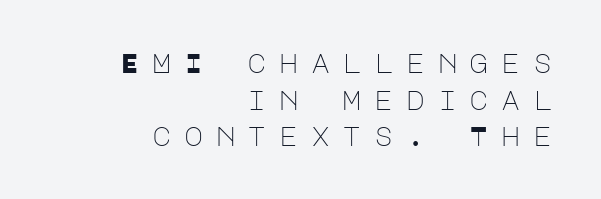
The image shows 26 px text type, upright; set right-aligned, normal line spacing (1.41x), unusually wide letter spacing (+0.48 em), not underlined.
